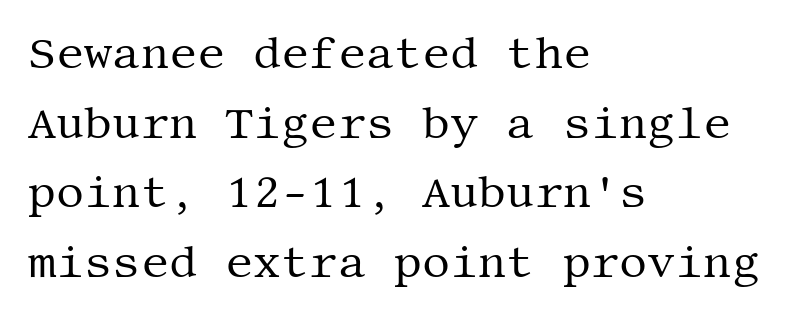
The face used here is rendered with its standard letterfit. The typography opts for an upright posture over an oblique one. A typesetter would label this face a serif. A clean baseline with only descenders dipping below it. Does the leading feel generous? No, just average. The lines are quadded left.
